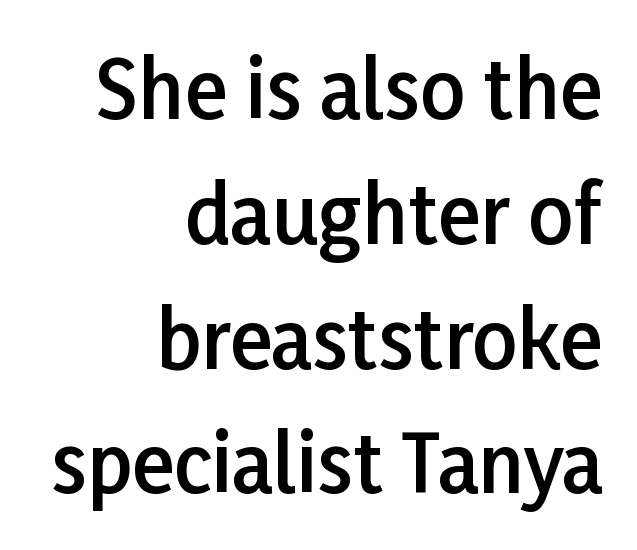
The image shows 79 px semibold sans-serif type, upright; set right-aligned, normal line spacing (1.58x), normal letter spacing, not underlined; low stroke contrast and a medium x-height.
